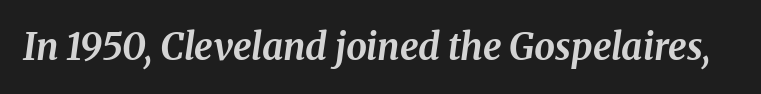
Emphasis-style slanted type is in use. Typographic density is high because the face is bold. Inter-character spacing is left at the font's built-in metrics. The specimen omits any rule beneath the text block's lines.
